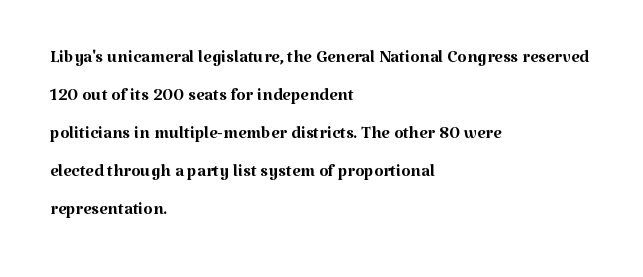
Caption: standard tracking, unaltered. How would I describe the line gaps? Plain and ordinary. Notice how the stems are strictly vertical — no italics here. The typeface has the unassuming heft of standard copy or less. The lines are quadded left.
